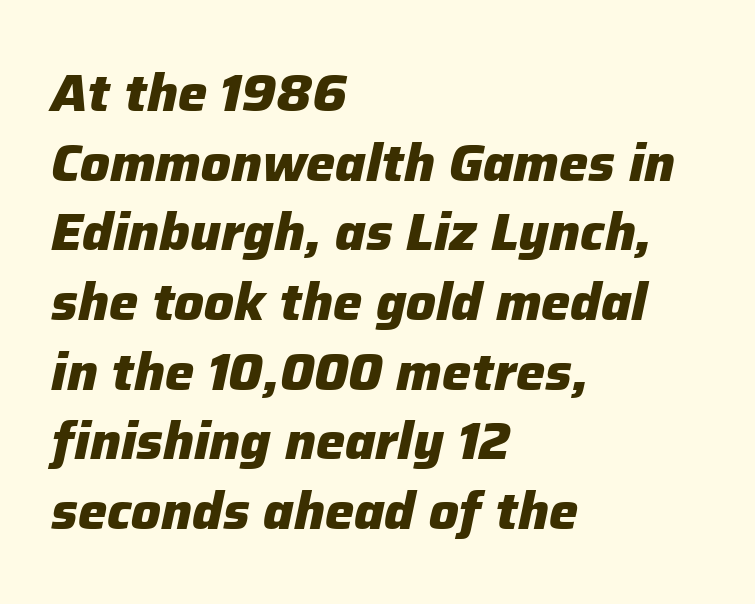
Q: Is the text bold? A: Yes.
Q: Is the text italic (slanted)? A: Yes, it leans right by about 12 degrees.
Q: Is the text underlined? A: No.
Q: How is the paragraph aligned? A: Left-aligned.
Q: Is the spacing between letters normal or unusually wide? A: Normal.
Q: Is the spacing between lines tight, normal or loose? A: Normal.
Q: Width (condensed, normal, or wide)? A: Normal.
Q: Stroke contrast? A: Low.
Q: x-height? A: Medium.
Q: Monospaced? A: No.
